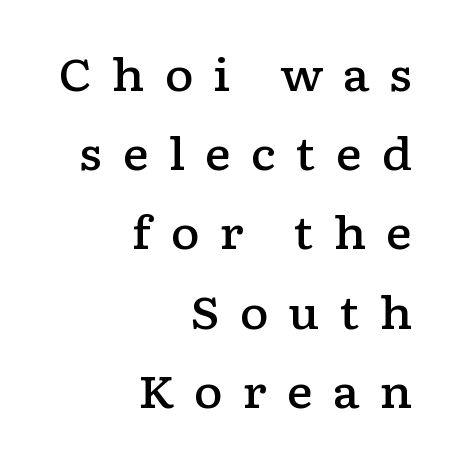
{"serif": "yes", "italic": "no", "bold": "semi", "weight": "semibold", "width": "wide", "stroke_contrast": "low", "x_height": "medium", "monospaced": "no", "underline": "no", "align": "right", "line_spacing_ratio": 1.76, "letter_spacing": "wide", "letter_spacing_em": 0.43, "glyph_px": 45}
